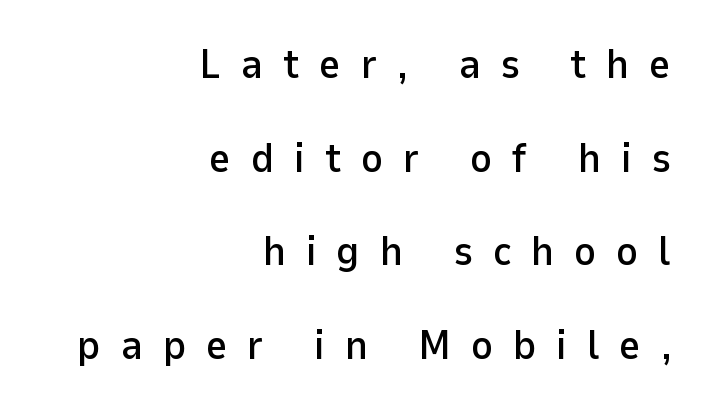
The rendering uses natural spacing where letterforms have individual widths. The passage shown has open, widely tracked lettering throughout. Do the letters lean? They stand straight. Horizontal bands of white between lines are thick stripes. Check under the words: just untouched page. Line endings align vertically; line beginnings do not.
